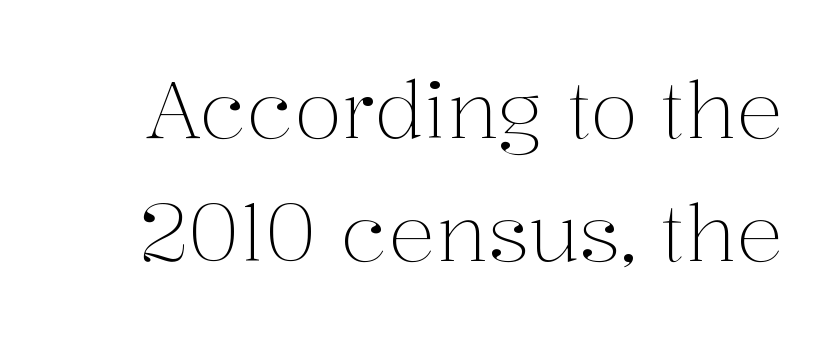
The image shows 79 px light serif type, upright; set normal line spacing (1.56x), normal letter spacing, not underlined; medium stroke contrast and a medium x-height.
